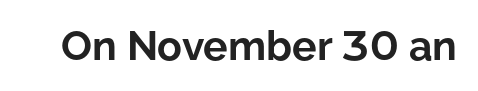
The lettering holds an erect, upright posture throughout. In terms of weight, the rendering is a true, heavy bold. Beneath every word, the page is bare. The type family on display is of the sans-serif kind. Does extra space separate the letters? No, they use regular spacing. Each letter keeps its own natural width here, so spacing adapts to shape.
